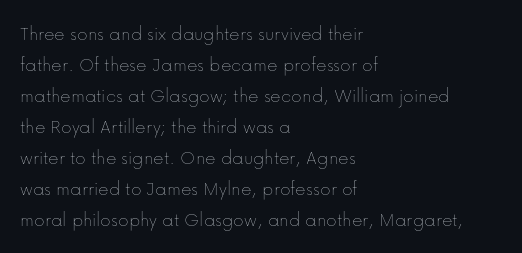
{"italic": "no", "bold": "no", "underline": "no", "align": "left", "line_spacing": "normal", "line_spacing_ratio": 1.55, "letter_spacing": "normal", "letter_spacing_em": 0.0, "glyph_px": 20}
